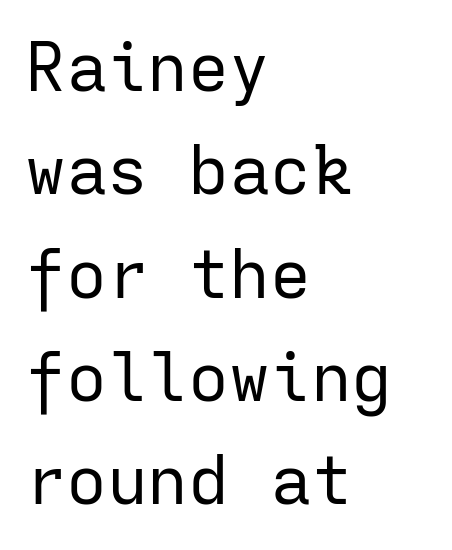
No letter is thick-stroked: the sample isn't bold. Visually the block forms a straight wall on the left and a jagged coastline on the right. Default kerning and tracking; the words read as compact shapes. These lines sit exactly where default settings would place them.
